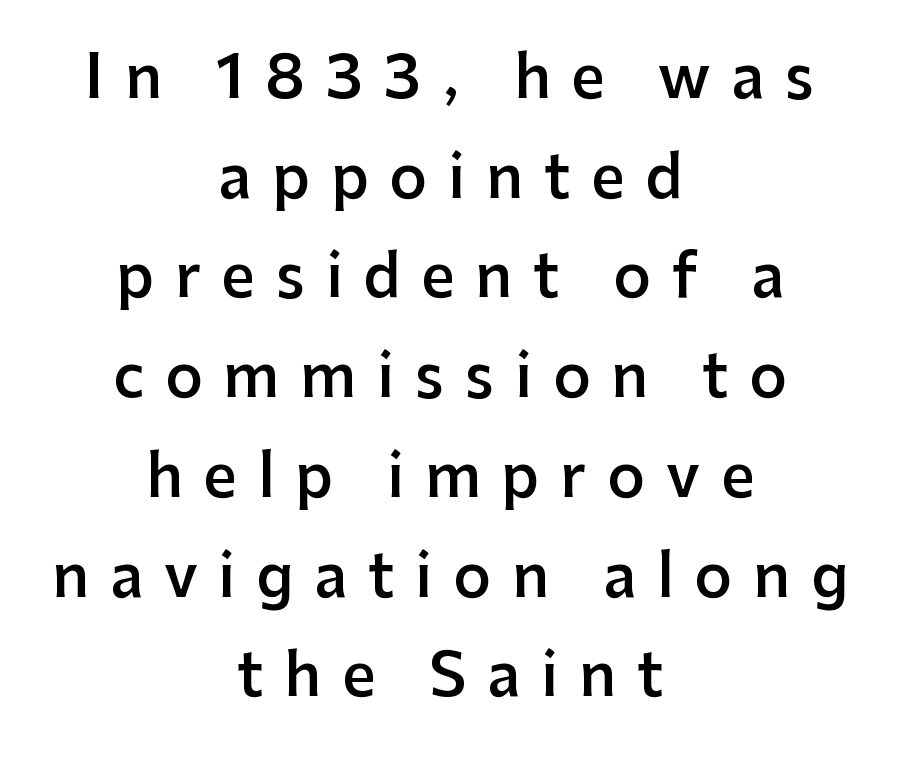
Check the space under the baseline: it is left empty. Letter spacing: wide. In terms of posture, this sample is upright. Do the characters align in a grid? No, the font is proportional.
